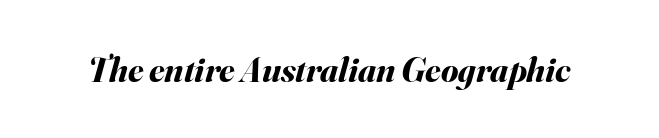
A typesetter would call this zero additional tracking. Strokes here are thick enough to call this a true bold. Clear beneath every line of the passage. You can tell it's italic because the verticals aren't actually vertical. This sample has the flowing, uneven cadence of proportional lettering.
